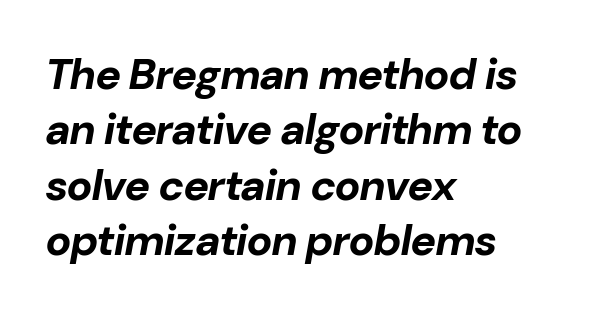
Q: Is the text bold? A: Yes.
Q: Is the text italic (slanted)? A: Yes, it leans right by about 10 degrees.
Q: Is the text underlined? A: No.
Q: How is the paragraph aligned? A: Left-aligned.
Q: Is the spacing between letters normal or unusually wide? A: Normal.
Q: Is the spacing between lines tight, normal or loose? A: Normal.
Q: Width (condensed, normal, or wide)? A: Normal.
Q: Stroke contrast? A: Low.
Q: x-height? A: Medium.
Q: Monospaced? A: No.
